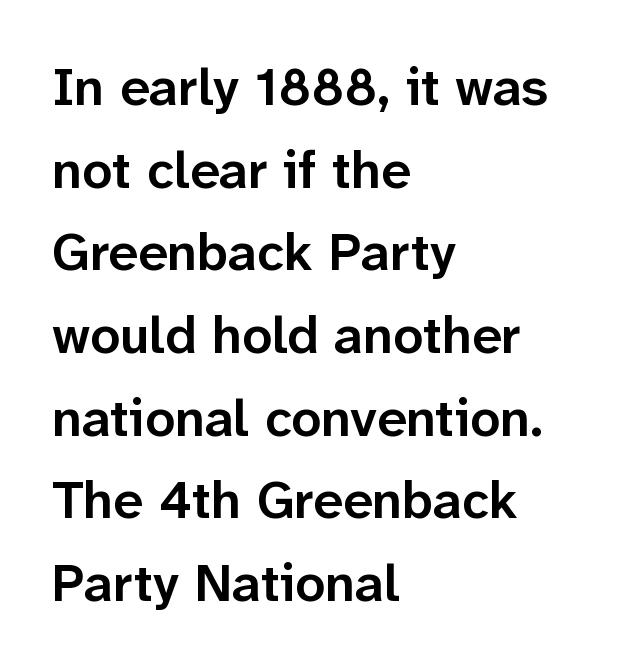
Q: Is the text bold? A: Semi-bold.
Q: Is the text italic (slanted)? A: No, it is upright.
Q: Is the typeface a serif or a sans-serif typeface? A: Sans-serif.
Q: Is the text underlined? A: No.
Q: How is the paragraph aligned? A: Left-aligned.
Q: Is the spacing between letters normal or unusually wide? A: Normal.
Q: Is the spacing between lines tight, normal or loose? A: Normal.
Q: Width (condensed, normal, or wide)? A: Normal.
Q: Stroke contrast? A: Low.
Q: x-height? A: Medium.
Q: Monospaced? A: No.
